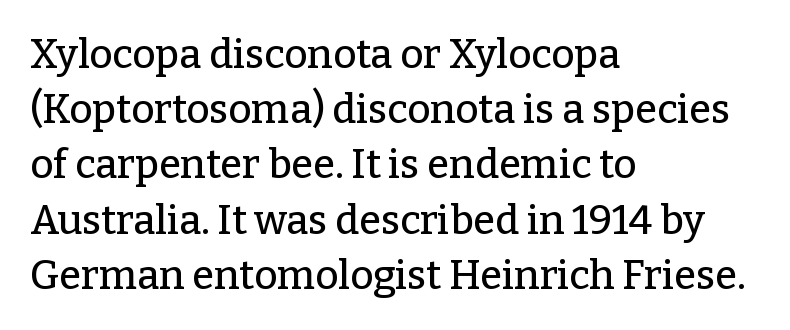
Upright lettering throughout. In CSS terms this would be text-align: left. The letters carry serifs — small finishing strokes at the ends of their stems. Letters rest on an invisible, unmarked baseline. The lines sit at an ordinary, default distance from one another. Is this a fixed-width face? No — the glyphs have proportional, varying widths.
